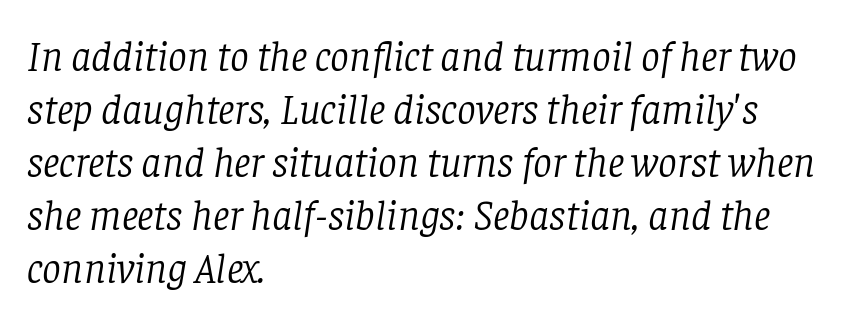
Q: Is the text bold? A: No.
Q: Is the text italic (slanted)? A: Yes, it leans right by about 8 degrees.
Q: Is the typeface a serif or a sans-serif typeface? A: Serif.
Q: Is the text underlined? A: No.
Q: How is the paragraph aligned? A: Left-aligned.
Q: Is the spacing between letters normal or unusually wide? A: Normal.
Q: Is the spacing between lines tight, normal or loose? A: Normal.
Q: Width (condensed, normal, or wide)? A: Normal.
Q: Stroke contrast? A: Low.
Q: x-height? A: Large.
Q: Monospaced? A: No.
